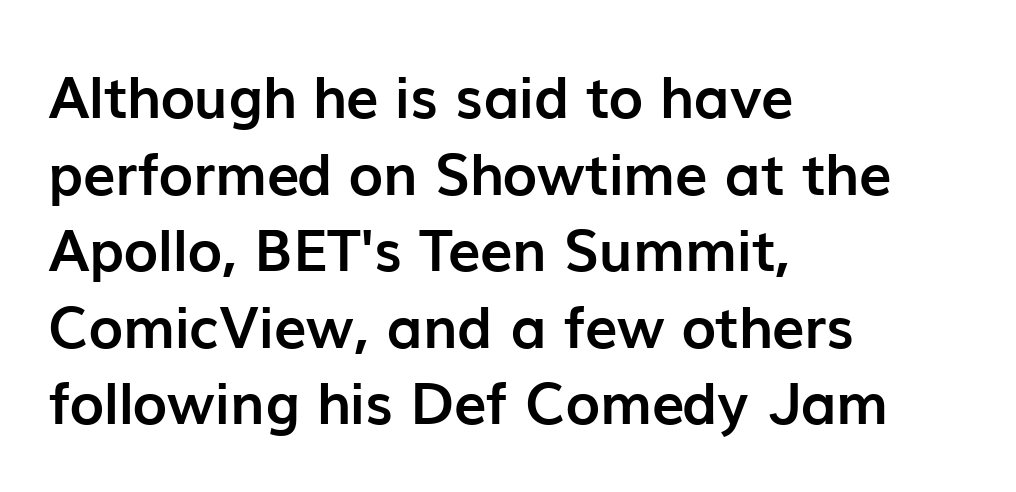
The image shows 58 px semibold sans-serif type, upright; set left-aligned, normal line spacing (1.32x), normal letter spacing, not underlined; low stroke contrast and a medium x-height.
